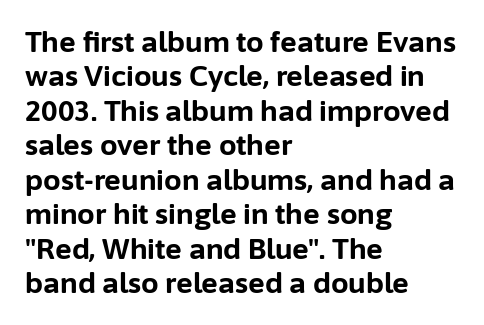
Q: Is the text bold? A: Yes.
Q: Is the text italic (slanted)? A: No, it is upright.
Q: Is the typeface a serif or a sans-serif typeface? A: Sans-serif.
Q: Is the text underlined? A: No.
Q: How is the paragraph aligned? A: Left-aligned.
Q: Is the spacing between letters normal or unusually wide? A: Normal.
Q: Width (condensed, normal, or wide)? A: Normal.
Q: Stroke contrast? A: Low.
Q: x-height? A: Medium.
Q: Monospaced? A: No.
